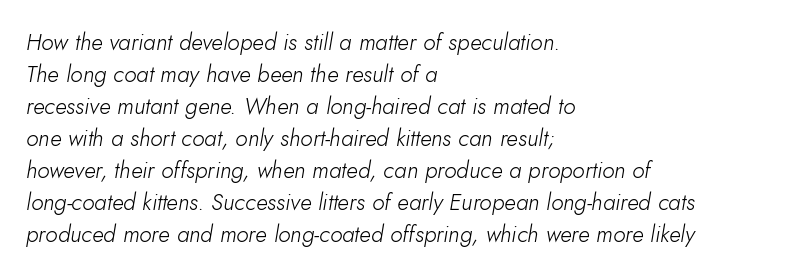
Heaviness? Minimal to ordinary, like unemphasized prose. Each line starts at the same left margin while the right side varies. The letters sit at their default tracking, neither squeezed nor spread. This rendering features lettering with no underline. The passage shown stacks its lines at a standard gap.
